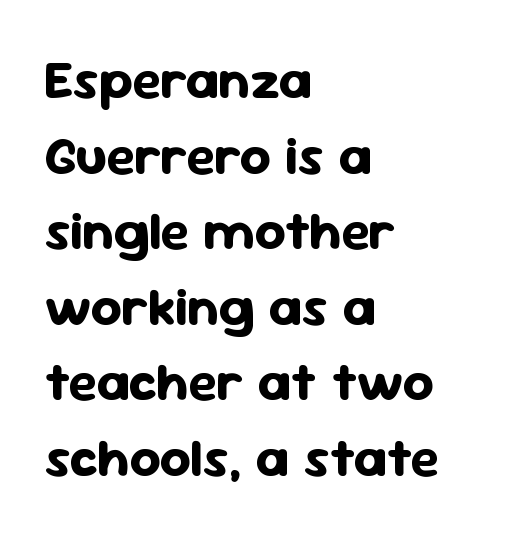
Ordinary non-slanted type is in use. The text block is weighted toward the left margin, trailing off unevenly rightward. The letters advance in unequal steps, a hallmark of proportional type. Typographic density is high because the face is bold.
